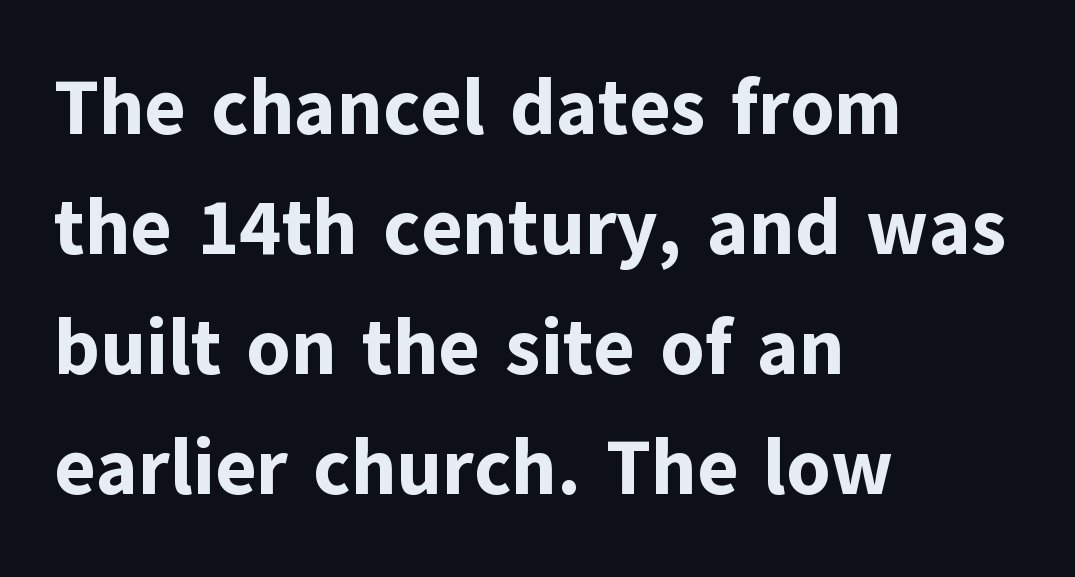
The image shows 78 px bold sans-serif type, upright; set left-aligned, normal line spacing (1.54x), normal letter spacing, not underlined; low stroke contrast and a medium x-height.
